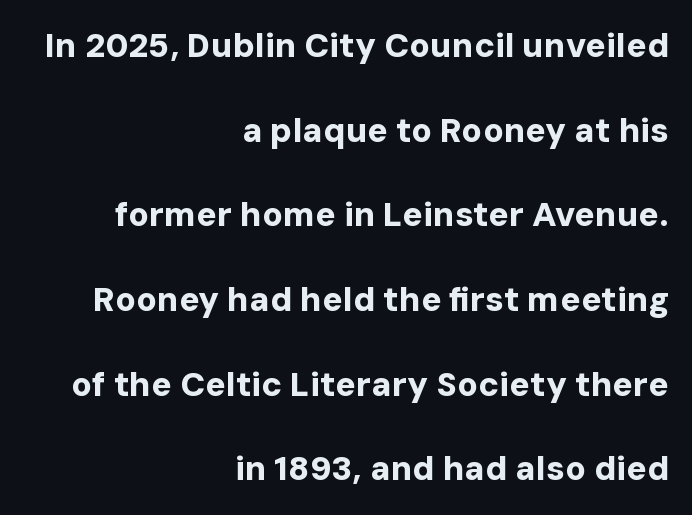
{"serif": "no", "italic": "no", "bold": "yes", "weight": "bold", "width": "normal", "stroke_contrast": "low", "x_height": "medium", "monospaced": "no", "underline": "no", "align": "right", "line_spacing": "loose", "line_spacing_ratio": 2.49, "letter_spacing": "normal", "letter_spacing_em": 0.0, "glyph_px": 34}
